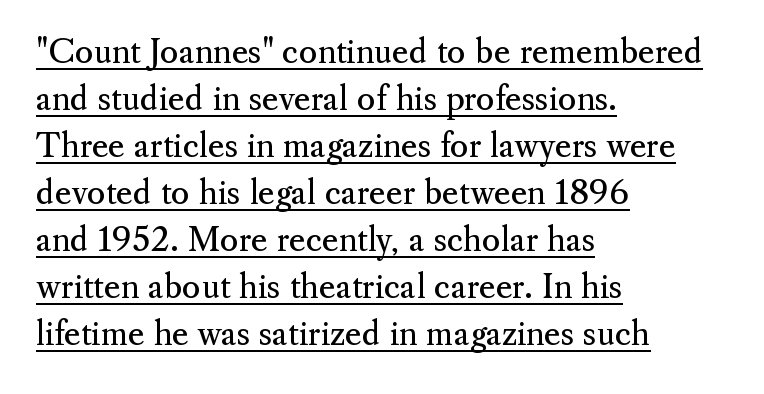
Q: Is the text bold? A: No.
Q: Is the text italic (slanted)? A: No, it is upright.
Q: Is the typeface a serif or a sans-serif typeface? A: Serif.
Q: Is the text underlined? A: Yes.
Q: How is the paragraph aligned? A: Left-aligned.
Q: Is the spacing between letters normal or unusually wide? A: Normal.
Q: Is the spacing between lines tight, normal or loose? A: Normal.
Q: Width (condensed, normal, or wide)? A: Normal.
Q: Stroke contrast? A: Medium.
Q: x-height? A: Small.
Q: Monospaced? A: No.
